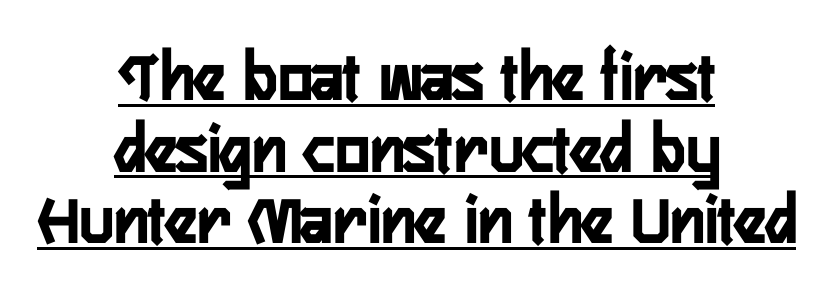
Q: Is the text italic (slanted)? A: No, it is upright.
Q: Is the typeface a serif or a sans-serif typeface? A: Sans-serif.
Q: Is the text underlined? A: Yes.
Q: How is the paragraph aligned? A: Centered.
Q: Is the spacing between letters normal or unusually wide? A: Normal.
Q: Is the spacing between lines tight, normal or loose? A: Tight.
Q: Width (condensed, normal, or wide)? A: Condensed.
Q: Stroke contrast? A: Low.
Q: x-height? A: Medium.
Q: Monospaced? A: No.
